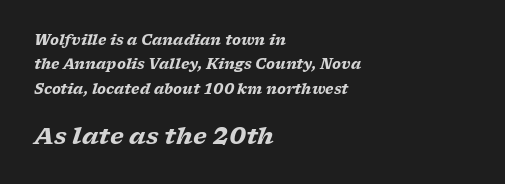
{"italic": "yes", "lean": "right", "slant_degrees": 17, "bold": "yes", "underline": "no", "align": "left", "line_spacing_ratio": 1.75, "letter_spacing": "normal", "letter_spacing_em": 0.0, "larger_block": "second", "size_ratio": 1.64, "glyph_px": 23}
